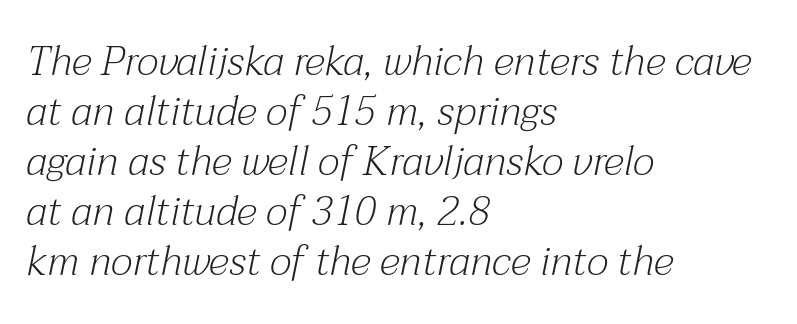
{"serif": "yes", "italic": "yes", "lean": "right", "slant_degrees": 12, "bold": "no", "weight": "light", "width": "normal", "stroke_contrast": "medium", "x_height": "medium", "monospaced": "no", "underline": "no", "align": "left", "line_spacing_ratio": 1.22, "letter_spacing": "normal", "letter_spacing_em": 0.0, "glyph_px": 41}
